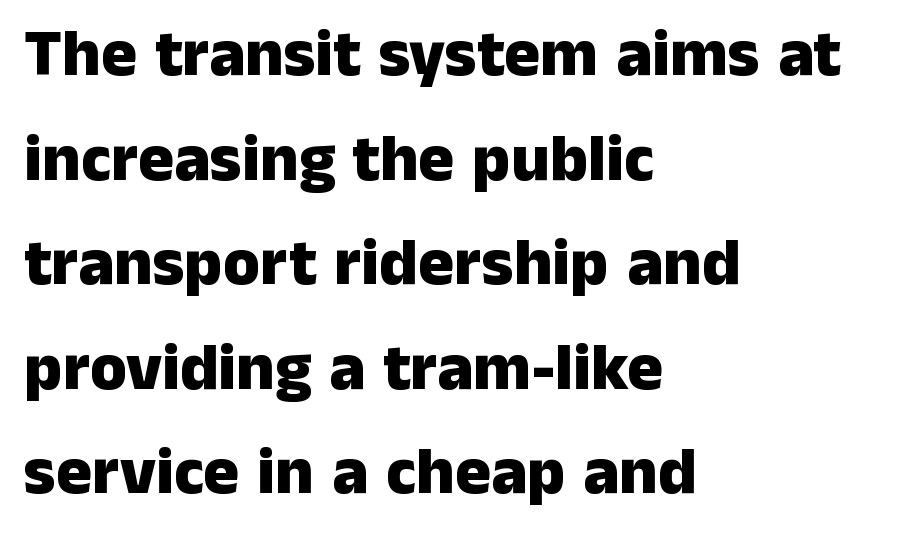
The image shows 67 px heavy sans-serif type, upright; set left-aligned, normal line spacing (1.56x), normal letter spacing, not underlined; low stroke contrast and a medium x-height.
